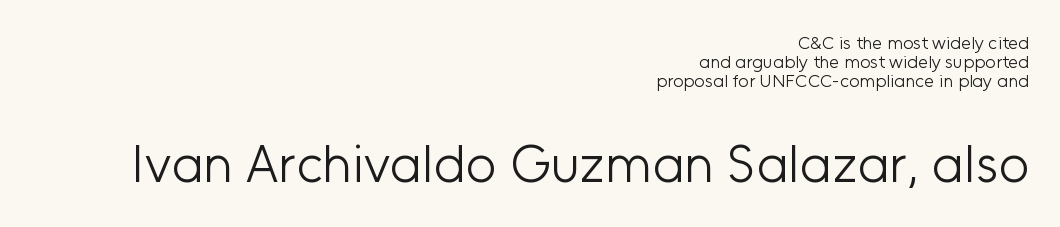
Underlining? Definitely not there. Small over large — that's the arrangement of the two blocks here. The typeface chosen for these lines omits serifs. Think of a printed novel: that variable character pitch is what you see here. A quiet, ordinary-to-light weight characterises the typeface.
